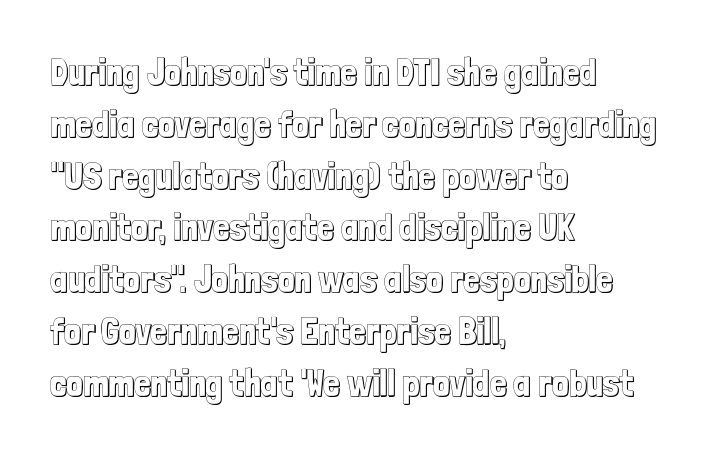
{"italic": "no", "width": "condensed", "x_height": "medium", "monospaced": "no", "underline": "no", "align": "left", "line_spacing": "normal", "line_spacing_ratio": 1.4, "letter_spacing": "normal", "letter_spacing_em": 0.0, "glyph_px": 37}
